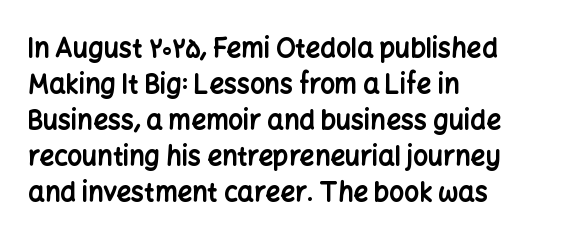
Weight: bold. Inter-character spacing is left at the font's built-in metrics. Check the space under the baseline: it is left empty. These lines sit exactly where default settings would place them. Compared with a centered layout, this one pins lines to the left instead.
